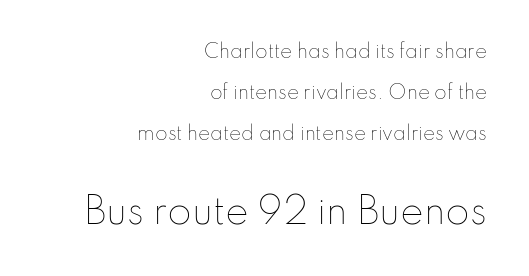
Q: Is the text bold? A: No.
Q: Is the text italic (slanted)? A: No, it is upright.
Q: Is the text underlined? A: No.
Q: How is the paragraph aligned? A: Right-aligned.
Q: Is the spacing between letters normal or unusually wide? A: Normal.
Q: Is the spacing between lines tight, normal or loose? A: Loose.
Q: Which block of text is set in a larger size, the first (top) or the second (bottom)? A: The second (bottom) one.
Q: Width (condensed, normal, or wide)? A: Normal.
Q: Stroke contrast? A: Low.
Q: x-height? A: Small.
Q: Monospaced? A: No.
